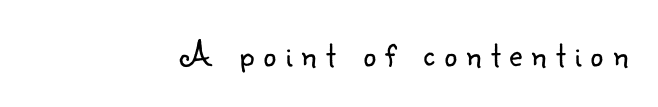
Q: Is the text bold? A: No.
Q: Is the text italic (slanted)? A: No, it is upright.
Q: Is the typeface a serif or a sans-serif typeface? A: Sans-serif.
Q: Is the text underlined? A: No.
Q: How is the paragraph aligned? A: Right-aligned.
Q: Is the spacing between letters normal or unusually wide? A: Unusually wide.
Q: Width (condensed, normal, or wide)? A: Normal.
Q: Stroke contrast? A: Low.
Q: x-height? A: Small.
Q: Monospaced? A: No.
